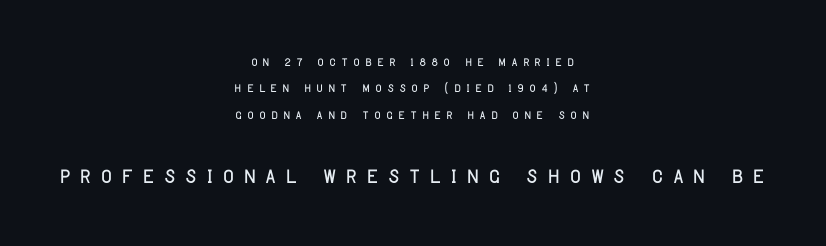
{"serif": "no", "italic": "no", "width": "condensed", "stroke_contrast": "low", "x_height": "large", "monospaced": "no", "underline": "no", "align": "center", "line_spacing": "normal", "line_spacing_ratio": 1.55, "letter_spacing": "wide", "letter_spacing_em": 0.32, "larger_block": "second", "size_ratio": 1.76, "glyph_px": 30}
